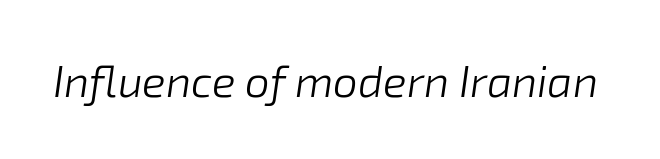
Q: Is the text bold? A: No.
Q: Is the text italic (slanted)? A: Yes, it leans right by about 8 degrees.
Q: Is the text underlined? A: No.
Q: Is the spacing between letters normal or unusually wide? A: Normal.
Q: Width (condensed, normal, or wide)? A: Normal.
Q: Stroke contrast? A: Low.
Q: x-height? A: Medium.
Q: Monospaced? A: No.
